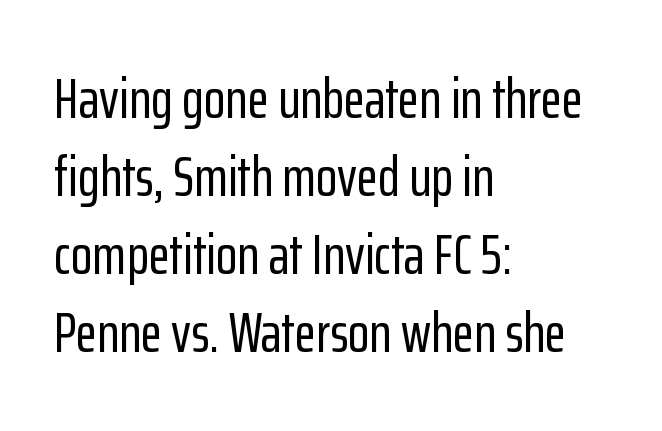
Q: Is the text italic (slanted)? A: No, it is upright.
Q: Is the typeface a serif or a sans-serif typeface? A: Sans-serif.
Q: Is the text underlined? A: No.
Q: How is the paragraph aligned? A: Left-aligned.
Q: Is the spacing between letters normal or unusually wide? A: Normal.
Q: Is the spacing between lines tight, normal or loose? A: Normal.
Q: Width (condensed, normal, or wide)? A: Condensed.
Q: Stroke contrast? A: Low.
Q: x-height? A: Medium.
Q: Monospaced? A: No.
